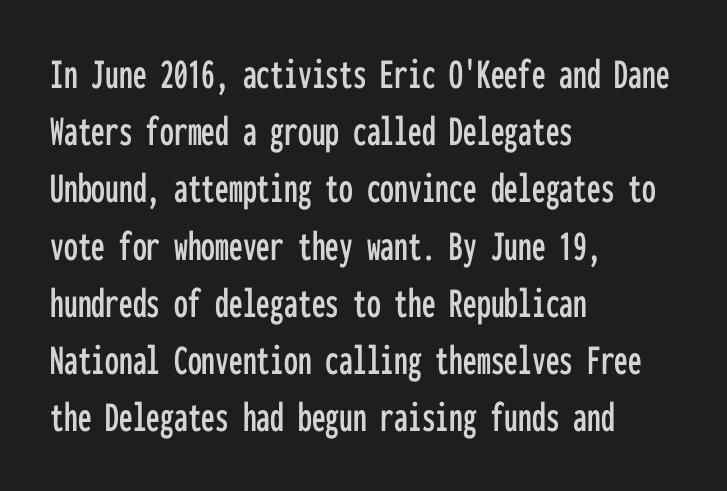
The image shows 44 px condensed sans-serif type, upright, monospaced; set left-aligned, normal line spacing (1.3x), normal letter spacing, not underlined; low stroke contrast and a medium x-height.
